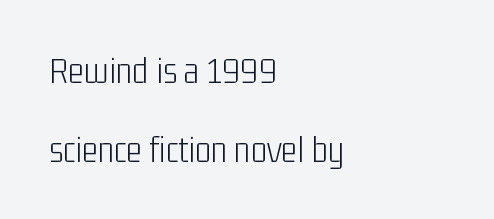
The image shows 38 px light, condensed sans-serif type, upright; set left-aligned, loose line spacing (2.07x), normal letter spacing, not underlined; low stroke contrast and a medium x-height.
